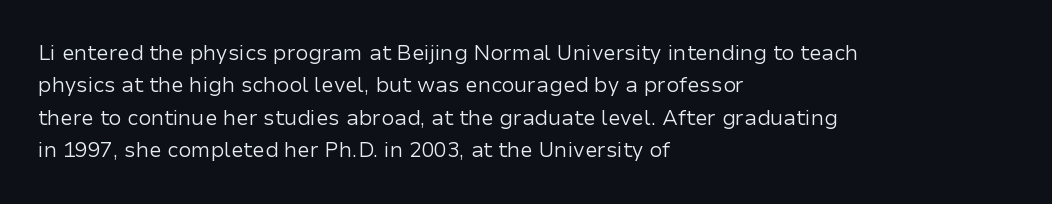
The image shows 21 px text type, upright; set left-aligned, normal line spacing (1.54x), normal letter spacing, not underlined.
